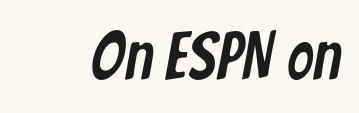
{"serif": "no", "width": "condensed", "stroke_contrast": "low", "x_height": "medium", "monospaced": "no", "underline": "no", "letter_spacing": "normal", "letter_spacing_em": 0.0, "glyph_px": 67}
